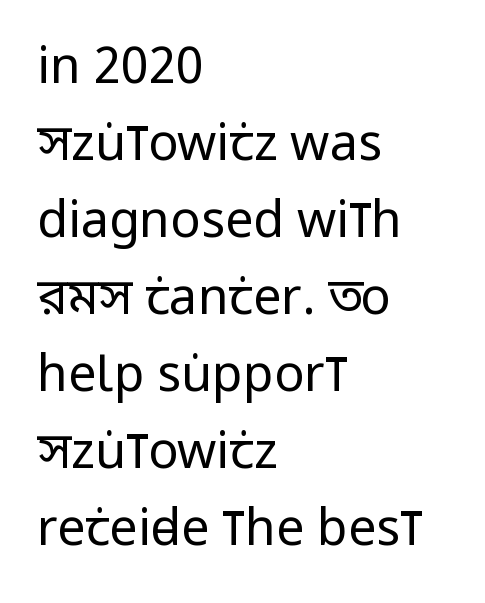
A bare baseline throughout the passage. Words appear dense and cohesive because spacing is normal. I'd call this a sans setting — the letters go barefoot. The passage shown is typed in a proportional face where columns would drift.
